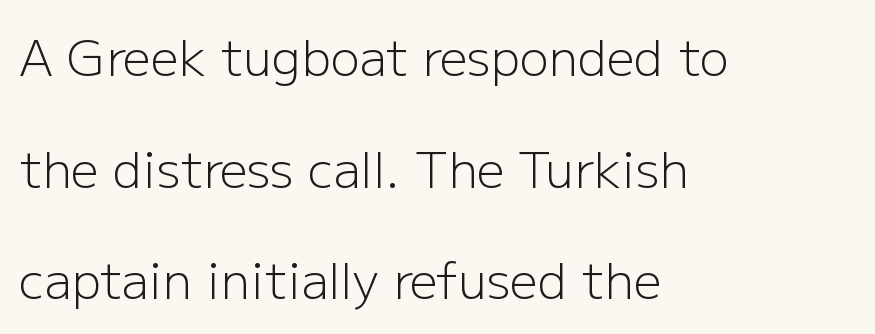
If you drew a ruler down the left edge, every line would touch it. Here the glyphs are tracked normally, forming tight word shapes. Type without underlining. Does the type have serifs? No, each stem ends abruptly.
